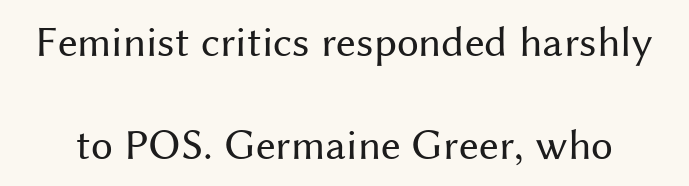
The image shows 44 px regular-weight sans-serif type, upright; set loose line spacing (2.33x), normal letter spacing, not underlined; medium stroke contrast and a medium x-height.
